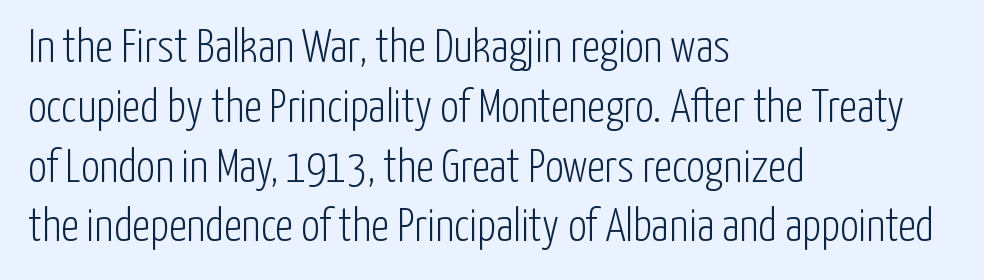
{"serif": "no", "italic": "no", "bold": "no", "weight": "light", "width": "condensed", "stroke_contrast": "low", "x_height": "medium", "monospaced": "no", "underline": "no", "align": "left", "line_spacing": "normal", "line_spacing_ratio": 1.3, "letter_spacing": "normal", "letter_spacing_em": 0.0, "glyph_px": 46}
